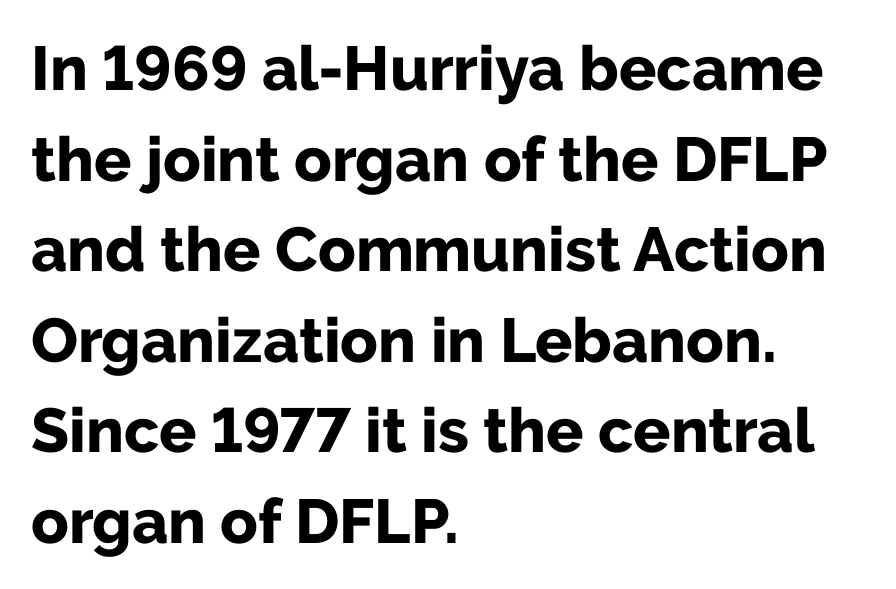
What stands out about the letter spacing? Nothing — it is the standard amount. The rendering shows plain stroke endings on the letterforms — a sans-serif design. Successive baselines arrive at the customary interval. This sample has the flowing, uneven cadence of proportional lettering. The lines in this sample share a left origin and differ only in where they stop. A clean baseline with only descenders dipping below it.
